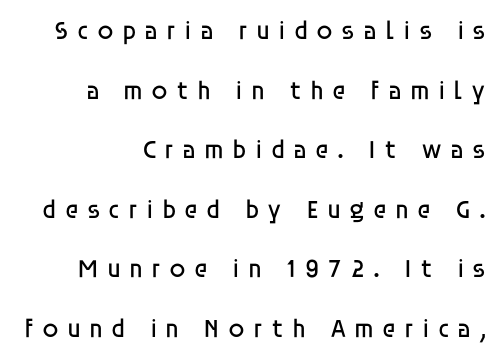
A great deal of white space separates one row of letters from the next. Ascenders rise straight up at ninety degrees. Heaviness? Minimal to ordinary, like unemphasized prose. The rag falls on the left side of this text block. The area under the type is left untouched. Honestly, the letter spacing is so wide it's the main thing you notice.
